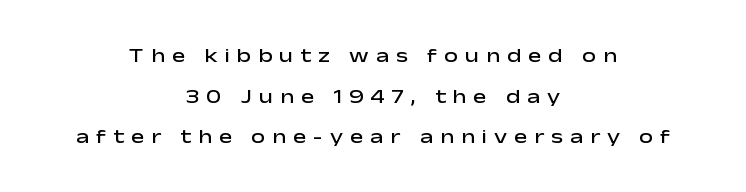
The image shows 20 px text type, upright; set centered, loose line spacing (2.03x), unusually wide letter spacing (+0.34 em), not underlined.
